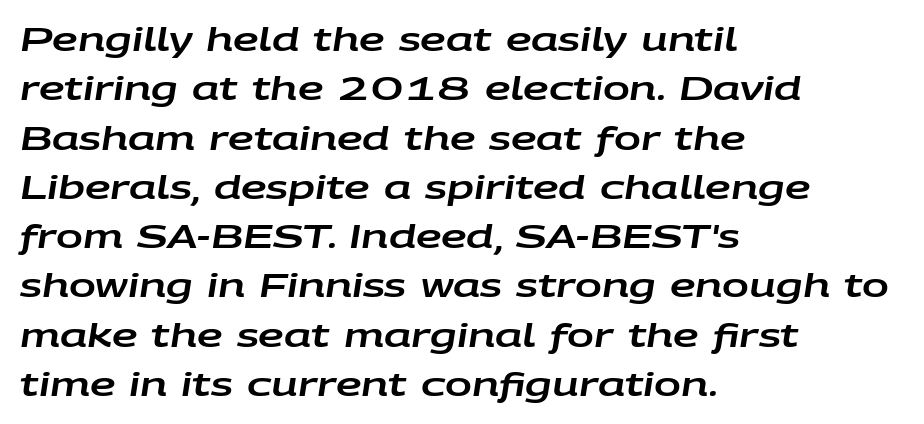
{"italic": "yes", "lean": "right", "slant_degrees": 9, "width": "wide", "stroke_contrast": "low", "x_height": "large", "monospaced": "no", "underline": "no", "align": "left", "line_spacing": "normal", "line_spacing_ratio": 1.54, "letter_spacing": "normal", "letter_spacing_em": 0.0, "glyph_px": 32}
